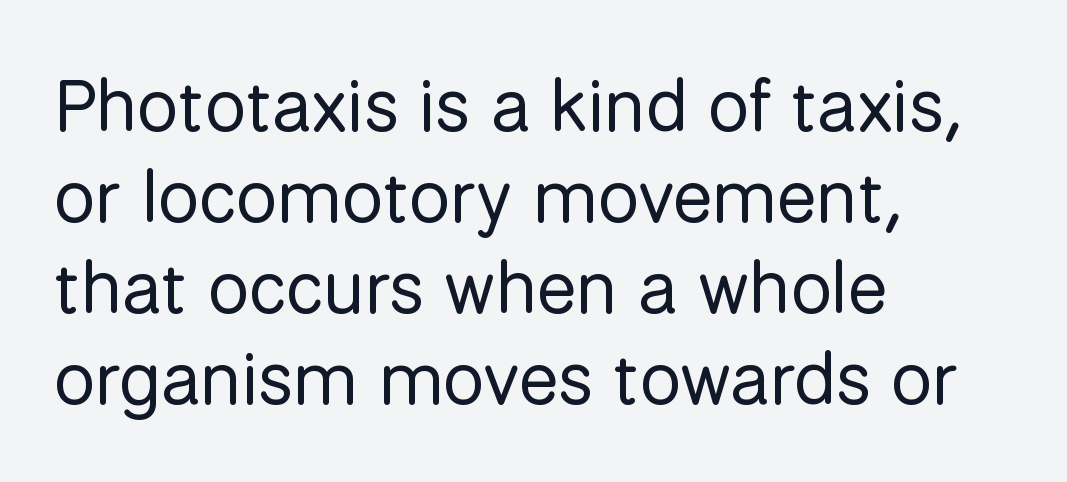
Q: Is the text bold? A: No.
Q: Is the text italic (slanted)? A: No, it is upright.
Q: Is the typeface a serif or a sans-serif typeface? A: Sans-serif.
Q: Is the text underlined? A: No.
Q: How is the paragraph aligned? A: Left-aligned.
Q: Is the spacing between letters normal or unusually wide? A: Normal.
Q: Width (condensed, normal, or wide)? A: Normal.
Q: Stroke contrast? A: Low.
Q: x-height? A: Medium.
Q: Monospaced? A: No.
